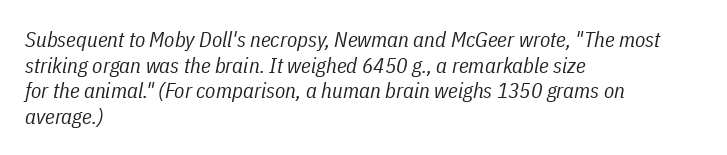
Q: Is the text bold? A: No.
Q: Is the text italic (slanted)? A: Yes, it leans right by about 11 degrees.
Q: Is the text underlined? A: No.
Q: How is the paragraph aligned? A: Left-aligned.
Q: Is the spacing between letters normal or unusually wide? A: Normal.
